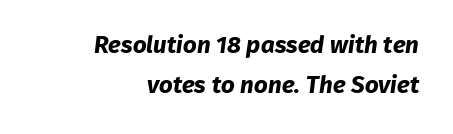
{"bold": "yes", "underline": "no", "align": "right", "line_spacing": "normal", "line_spacing_ratio": 1.67, "letter_spacing": "normal", "letter_spacing_em": 0.0, "glyph_px": 24}
